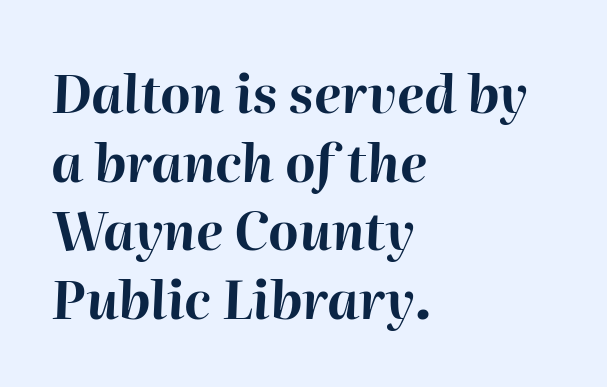
The image shows 52 px bold type, italic (leaning right); set left-aligned, normal line spacing (1.32x), normal letter spacing, not underlined; high stroke contrast and a medium x-height.
